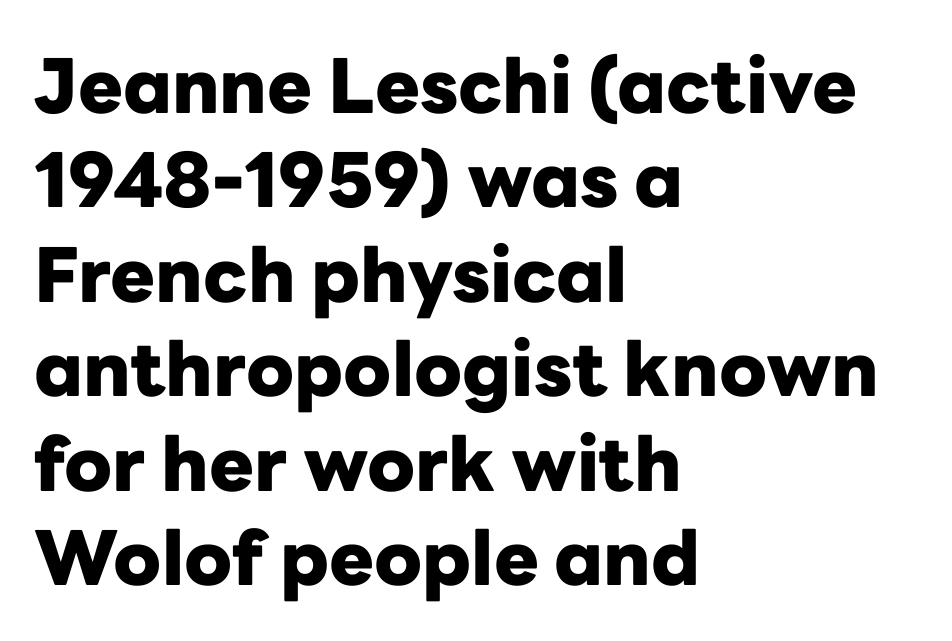
The image shows 75 px heavy sans-serif type, upright; set left-aligned, normal line spacing (1.26x), normal letter spacing, not underlined; low stroke contrast and a medium x-height.
